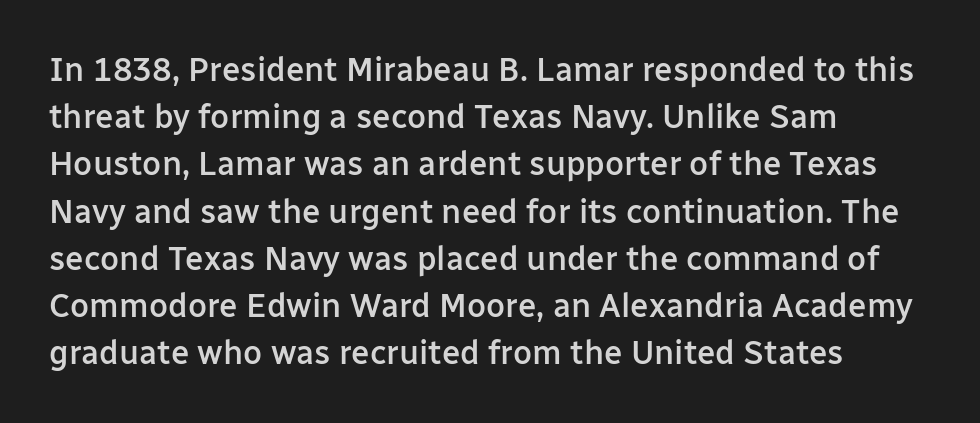
Q: Is the text bold? A: Semi-bold.
Q: Is the text italic (slanted)? A: No, it is upright.
Q: Is the typeface a serif or a sans-serif typeface? A: Sans-serif.
Q: Is the text underlined? A: No.
Q: How is the paragraph aligned? A: Left-aligned.
Q: Is the spacing between letters normal or unusually wide? A: Normal.
Q: Is the spacing between lines tight, normal or loose? A: Normal.
Q: Width (condensed, normal, or wide)? A: Normal.
Q: Stroke contrast? A: Low.
Q: x-height? A: Medium.
Q: Monospaced? A: No.
